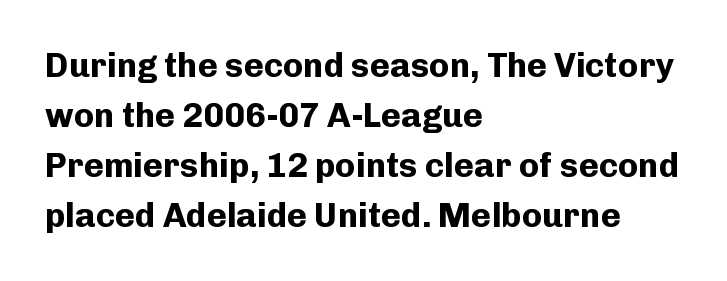
The image shows 34 px bold sans-serif type, upright; set left-aligned, normal line spacing (1.47x), normal letter spacing, not underlined; low stroke contrast and a medium x-height.
